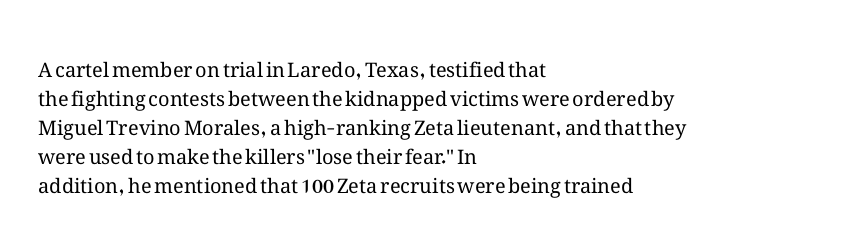
Q: Is the text bold? A: No.
Q: Is the text italic (slanted)? A: No, it is upright.
Q: Is the text underlined? A: No.
Q: How is the paragraph aligned? A: Left-aligned.
Q: Is the spacing between letters normal or unusually wide? A: Normal.
Q: Is the spacing between lines tight, normal or loose? A: Normal.
